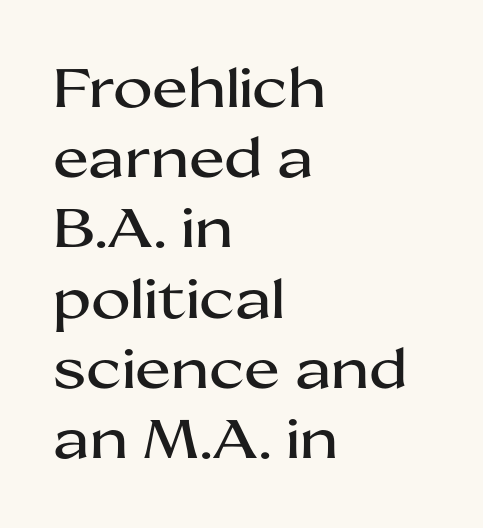
{"italic": "no", "width": "wide", "stroke_contrast": "medium", "x_height": "medium", "monospaced": "no", "underline": "no", "align": "left", "line_spacing": "normal", "line_spacing_ratio": 1.3, "letter_spacing": "normal", "letter_spacing_em": 0.0, "glyph_px": 54}
